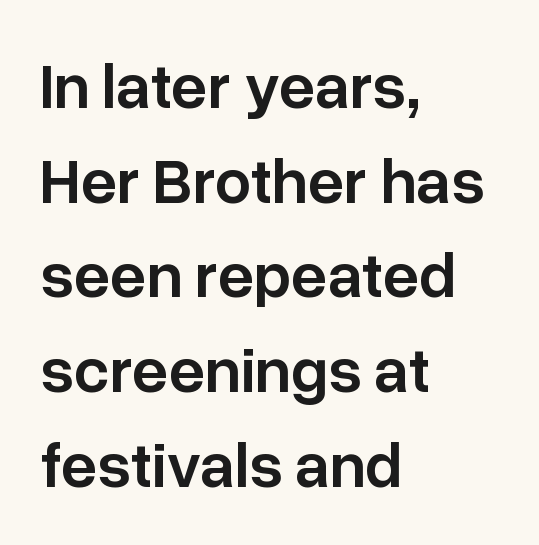
Each row of text sits above clean, open space. The glyphs have the mass of a demibold cut, below bold. Words appear dense and cohesive because spacing is normal. The face used here is proportionally spaced, like ordinary book or web type. Each line starts at the same left margin while the right side varies. Every stem runs plumb, perpendicular to the baseline.
